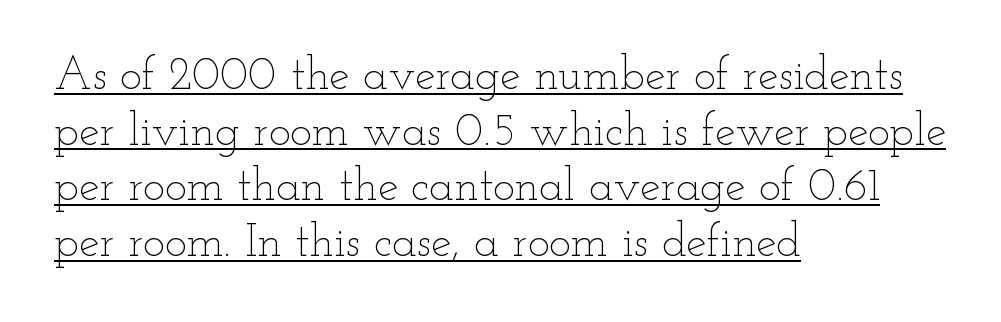
Students, note that the glyphs here touch the page at normal intervals. The strokes carry an ordinary text weight at most. Do the characters align in a grid? No, the font is proportional. Every character sits straight up, as roman type does. Is the block centered? No — it sits flush against the left margin.
